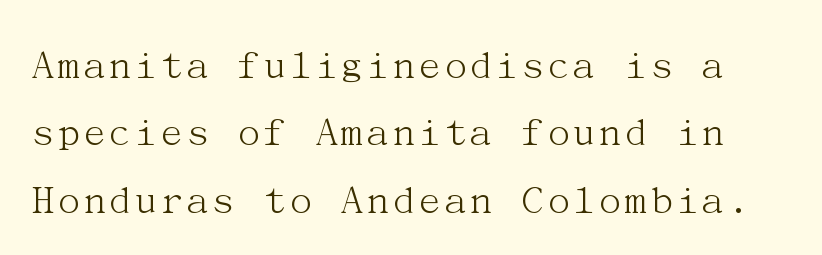
Q: Is the text bold? A: No.
Q: Is the text italic (slanted)? A: No, it is upright.
Q: Is the typeface a serif or a sans-serif typeface? A: Serif.
Q: Is the text underlined? A: No.
Q: Is the spacing between letters normal or unusually wide? A: Normal.
Q: Is the spacing between lines tight, normal or loose? A: Normal.
Q: Width (condensed, normal, or wide)? A: Normal.
Q: Stroke contrast? A: Medium.
Q: x-height? A: Medium.
